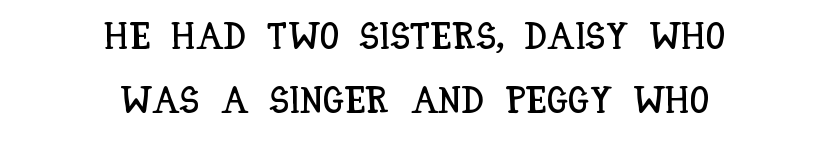
Standard letterfit; no display-style spreading of the glyphs. These lines are rendered in a variable-pitch font. Rows of type keep a routine distance in the vertical direction. The lines in this sample share a center point and differ in where they start and stop. The area under the type is left untouched.
